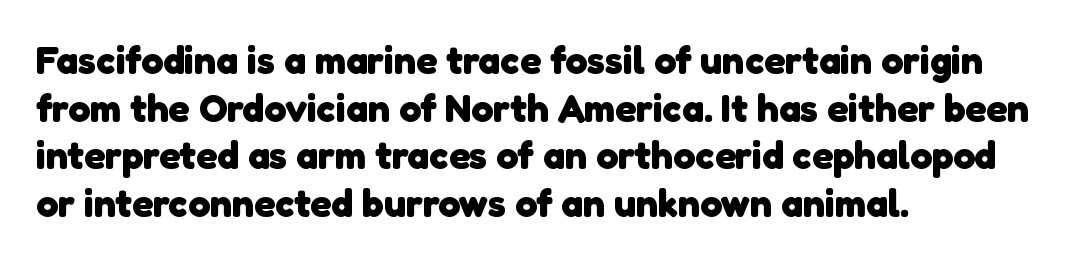
The rendering uses natural spacing where letterforms have individual widths. One-word summary of the alignment: left. Nothing sits at the stroke ends, so this counts as sans-serif. The rendering uses a bold face; every stroke is thick and dark. Here the glyphs are tracked normally, forming tight word shapes. The foot of each line stays bare and open.
